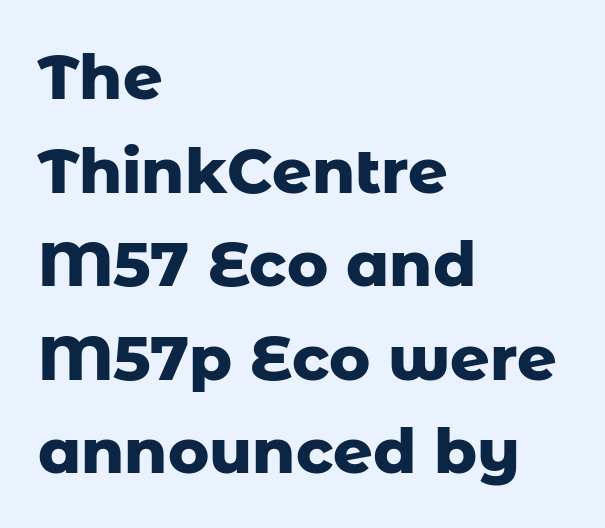
{"serif": "no", "italic": "no", "bold": "yes", "weight": "heavy", "width": "normal", "stroke_contrast": "low", "x_height": "medium", "monospaced": "no", "underline": "no", "align": "left", "line_spacing": "normal", "line_spacing_ratio": 1.51, "letter_spacing": "normal", "letter_spacing_em": 0.0, "glyph_px": 62}
